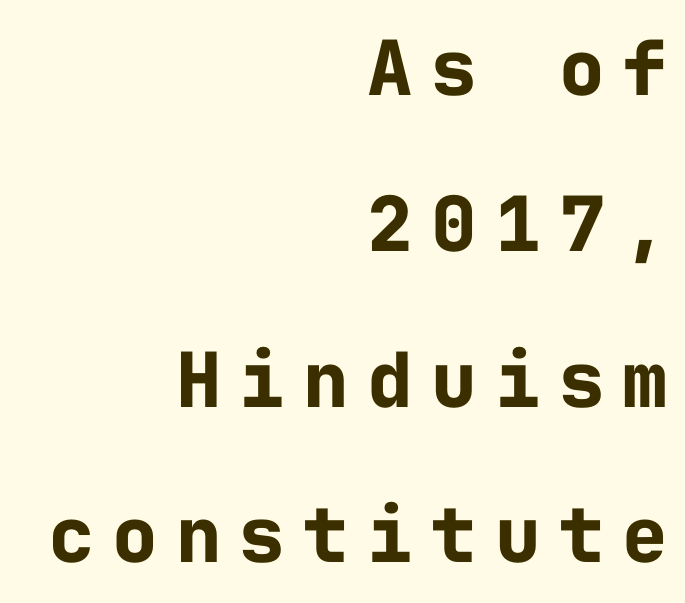
{"serif": "no", "italic": "no", "bold": "yes", "weight": "bold", "width": "normal", "stroke_contrast": "low", "x_height": "medium", "monospaced": "yes", "underline": "no", "align": "right", "line_spacing": "loose", "line_spacing_ratio": 2.05, "letter_spacing": "wide", "letter_spacing_em": 0.24, "glyph_px": 76}
